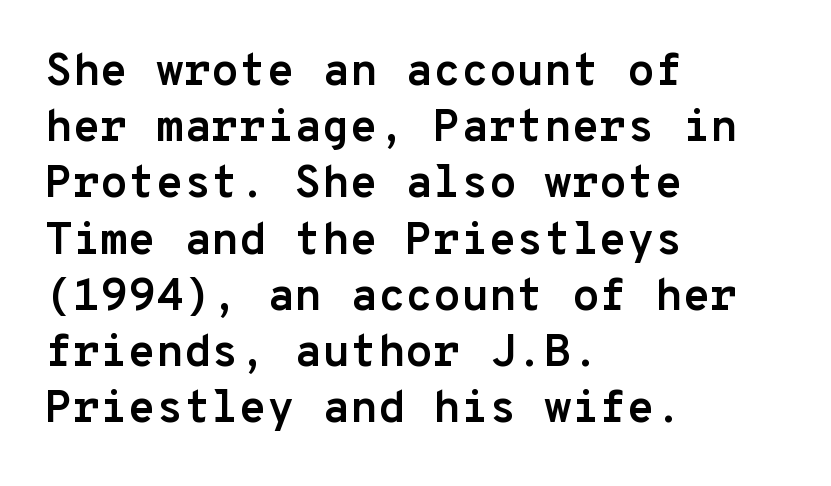
{"serif": "no", "italic": "no", "bold": "yes", "weight": "semibold", "width": "normal", "stroke_contrast": "low", "x_height": "medium", "monospaced": "yes", "underline": "no", "align": "left", "line_spacing": "normal", "line_spacing_ratio": 1.25, "letter_spacing": "normal", "letter_spacing_em": 0.0, "glyph_px": 45}
